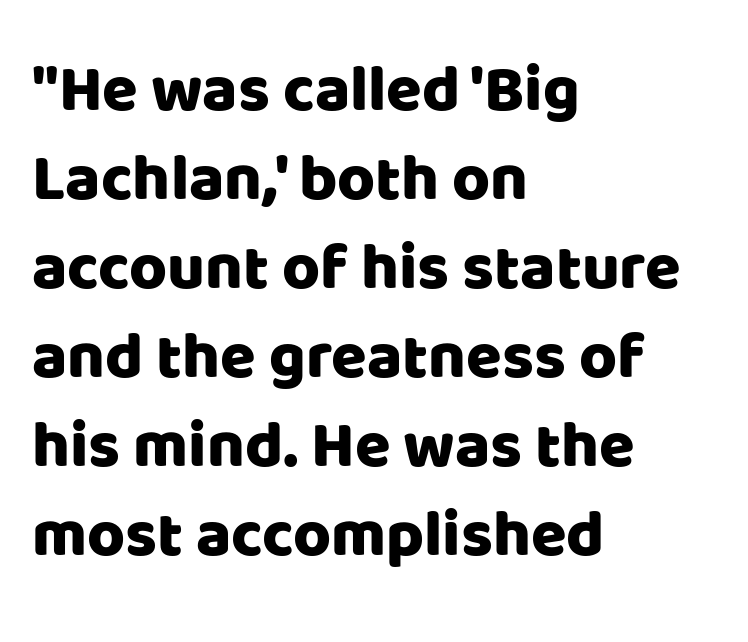
{"serif": "no", "italic": "no", "width": "normal", "stroke_contrast": "low", "x_height": "large", "monospaced": "no", "underline": "no", "align": "left", "line_spacing": "normal", "line_spacing_ratio": 1.37, "letter_spacing": "normal", "letter_spacing_em": 0.0, "glyph_px": 65}
